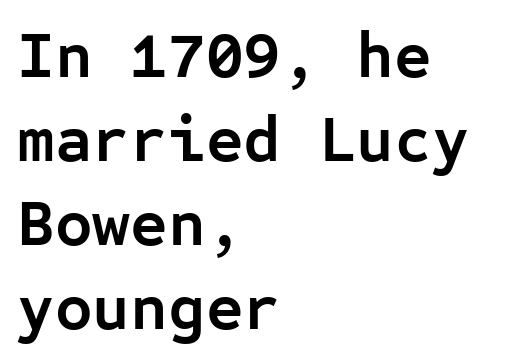
{"serif": "no", "italic": "no", "bold": "yes", "weight": "semibold", "width": "normal", "stroke_contrast": "low", "x_height": "medium", "monospaced": "yes", "underline": "no", "align": "left", "line_spacing": "normal", "line_spacing_ratio": 1.29, "letter_spacing": "normal", "letter_spacing_em": 0.0, "glyph_px": 65}
